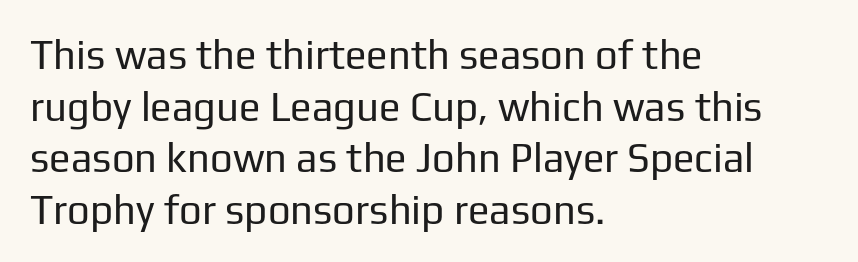
{"serif": "no", "italic": "no", "bold": "no", "weight": "regular", "width": "normal", "stroke_contrast": "low", "x_height": "medium", "monospaced": "no", "underline": "no", "align": "left", "line_spacing": "normal", "line_spacing_ratio": 1.29, "letter_spacing": "normal", "letter_spacing_em": 0.0, "glyph_px": 40}
